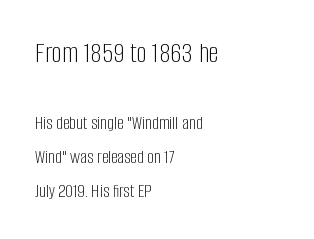
The image shows 29 px light, condensed sans-serif type, upright; set left-aligned, line spacing 1.81x, normal letter spacing, not underlined; the first (top) block is 1.53x larger; low stroke contrast and a large x-height.
